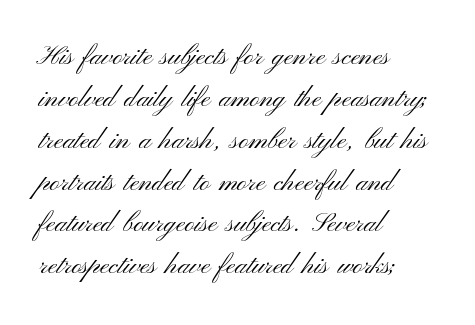
Anything drawn beneath the words? Only blank space. Each word holds together tightly as a unit, with standard inter-letter gaps. Each stroke keeps to a modest, everyday thickness or less. Normally led — the rows are evenly, conventionally spaced. In CSS terms this would be text-align: left.
